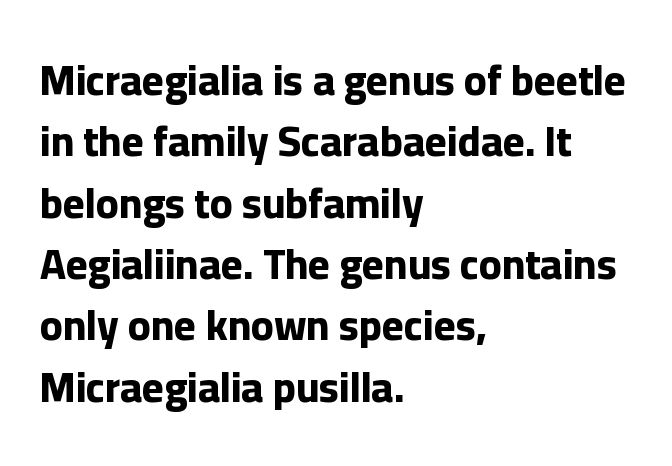
Clear beneath every line of the passage. The type is set solid horizontally, with unmodified tracking. The lines are quadded left. The lettering holds an erect, upright posture throughout. You could not count columns in this text — the font is proportionally spaced. Each new line begins a customary step beneath the previous one.
